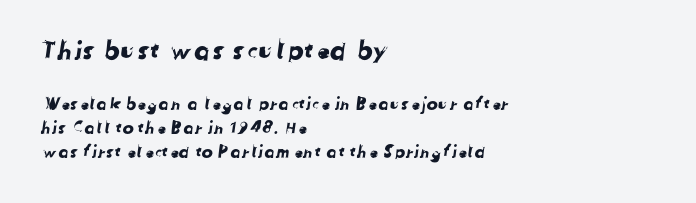
Q: Is the text underlined? A: No.
Q: How is the paragraph aligned? A: Left-aligned.
Q: Is the spacing between letters normal or unusually wide? A: Normal.
Q: Is the spacing between lines tight, normal or loose? A: Normal.
Q: Which block of text is set in a larger size, the first (top) or the second (bottom)? A: The first (top) one.
